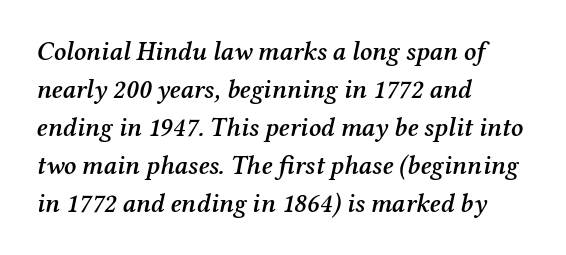
This is oblique type, the kind used for emphasis or titles. Regarding leading, the lines here are spaced in the standard way. Notice the strokes are somewhat thickened but not fully heavy: this is a semibold. Nobody drew a line under any word here.
